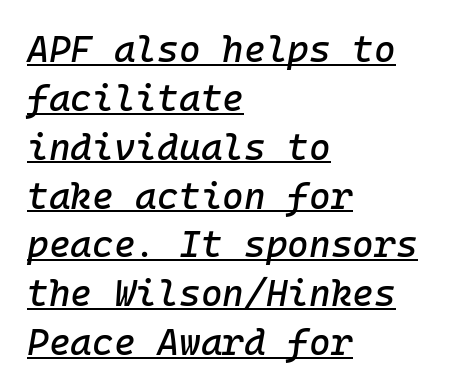
Q: Is the text italic (slanted)? A: Yes, it leans right by about 10 degrees.
Q: Is the text underlined? A: Yes.
Q: How is the paragraph aligned? A: Left-aligned.
Q: Is the spacing between letters normal or unusually wide? A: Normal.
Q: Is the spacing between lines tight, normal or loose? A: Normal.
Q: Width (condensed, normal, or wide)? A: Normal.
Q: Stroke contrast? A: Low.
Q: x-height? A: Medium.
Q: Monospaced? A: Yes.
